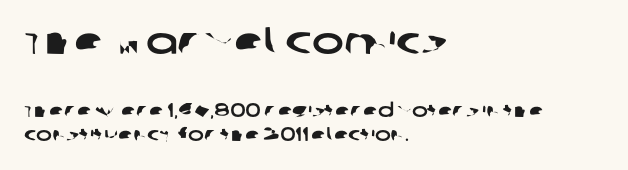
The image shows 38 px wide sans-serif type; set left-aligned, normal line spacing (1.25x), normal letter spacing, not underlined; the first (top) block is 2.0x larger; low stroke contrast and a large x-height.
